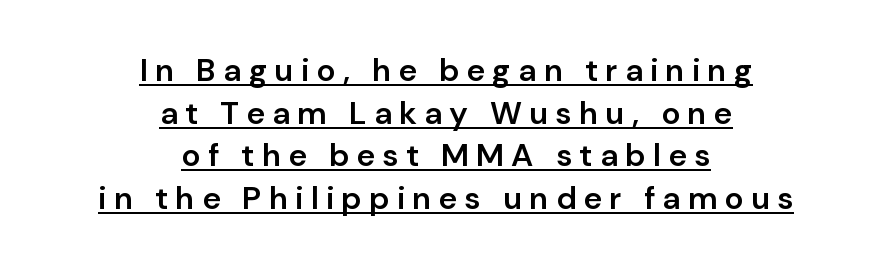
Q: Is the text bold? A: Semi-bold.
Q: Is the text italic (slanted)? A: No, it is upright.
Q: Is the typeface a serif or a sans-serif typeface? A: Sans-serif.
Q: Is the text underlined? A: Yes.
Q: How is the paragraph aligned? A: Centered.
Q: Is the spacing between letters normal or unusually wide? A: Unusually wide.
Q: Is the spacing between lines tight, normal or loose? A: Normal.
Q: Width (condensed, normal, or wide)? A: Normal.
Q: Stroke contrast? A: Low.
Q: x-height? A: Medium.
Q: Monospaced? A: No.
